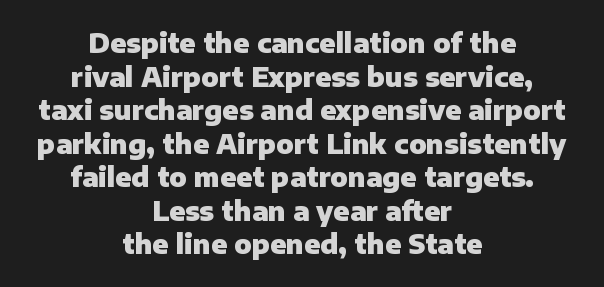
Q: Is the text bold? A: Yes.
Q: Is the text italic (slanted)? A: No, it is upright.
Q: Is the text underlined? A: No.
Q: How is the paragraph aligned? A: Centered.
Q: Is the spacing between letters normal or unusually wide? A: Normal.
Q: Is the spacing between lines tight, normal or loose? A: Normal.
